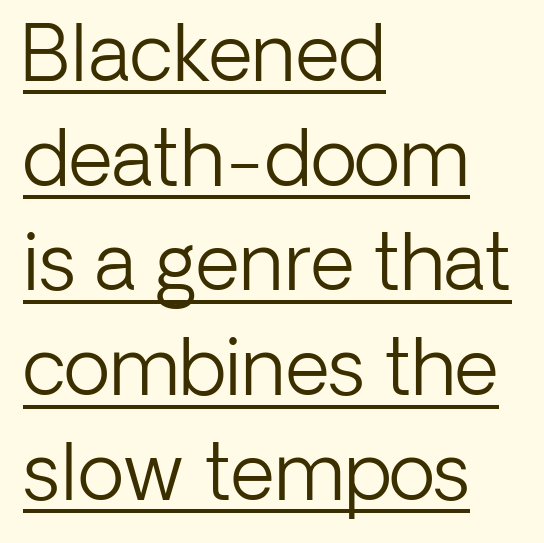
{"serif": "no", "italic": "no", "bold": "no", "weight": "light", "width": "normal", "stroke_contrast": "low", "x_height": "medium", "monospaced": "no", "underline": "yes", "align": "left", "line_spacing": "normal", "line_spacing_ratio": 1.36, "letter_spacing": "normal", "letter_spacing_em": 0.0, "glyph_px": 77}
